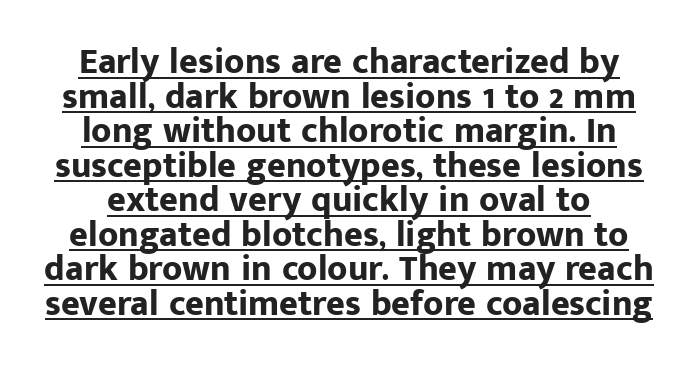
The image shows 36 px bold sans-serif type, upright; set centered, tight line spacing (0.96x), normal letter spacing, underlined; low stroke contrast and a medium x-height.
